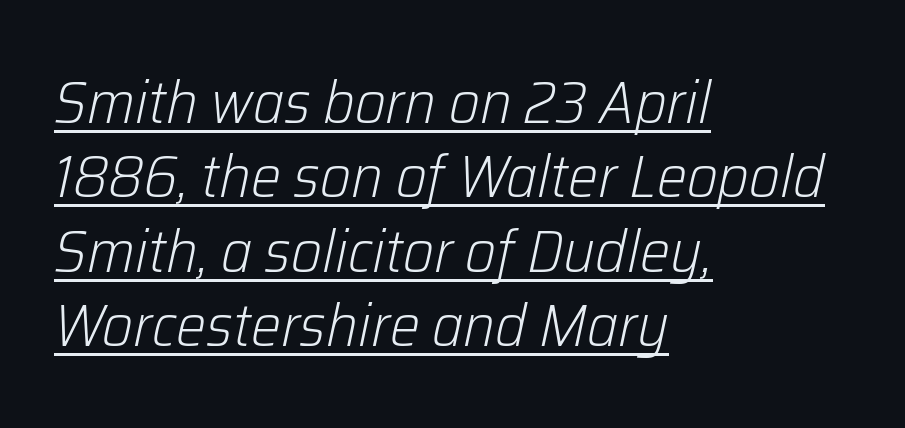
{"italic": "yes", "lean": "right", "slant_degrees": 12, "bold": "no", "weight": "light", "width": "normal", "stroke_contrast": "low", "x_height": "medium", "monospaced": "no", "underline": "yes", "align": "left", "line_spacing_ratio": 1.24, "letter_spacing": "normal", "letter_spacing_em": 0.0, "glyph_px": 60}
